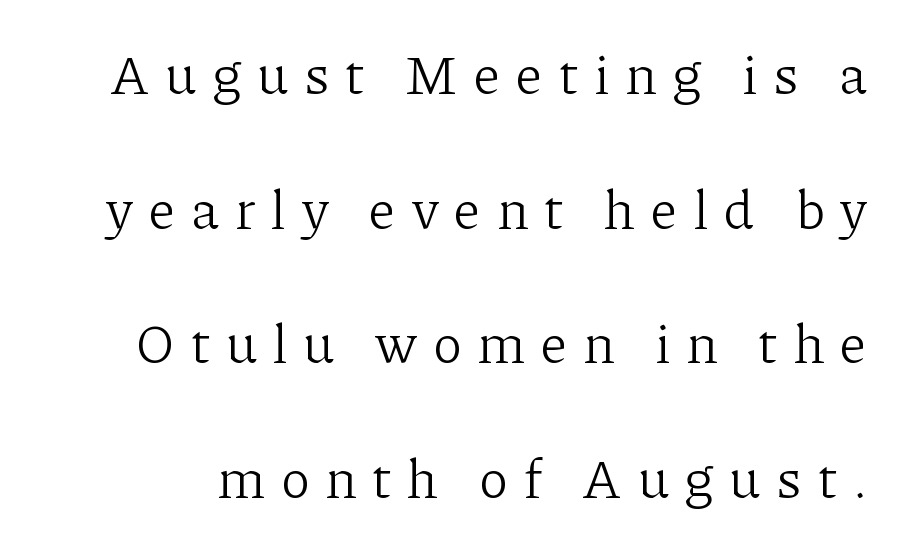
Q: Is the text bold? A: No.
Q: Is the text italic (slanted)? A: No, it is upright.
Q: Is the typeface a serif or a sans-serif typeface? A: Serif.
Q: Is the text underlined? A: No.
Q: Is the spacing between letters normal or unusually wide? A: Unusually wide.
Q: Is the spacing between lines tight, normal or loose? A: Loose.
Q: Width (condensed, normal, or wide)? A: Normal.
Q: Stroke contrast? A: Low.
Q: x-height? A: Medium.
Q: Monospaced? A: No.
